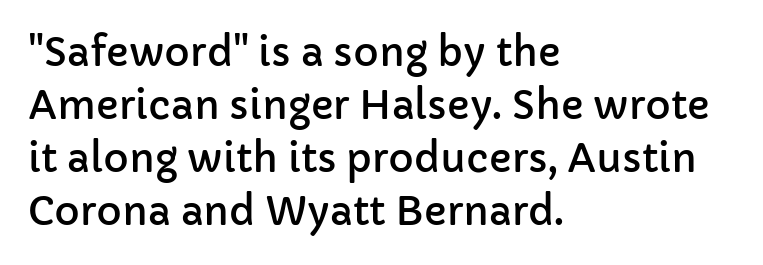
The image shows 39 px sans-serif type, upright; set left-aligned, normal line spacing (1.36x), normal letter spacing, not underlined; low stroke contrast and a medium x-height.
